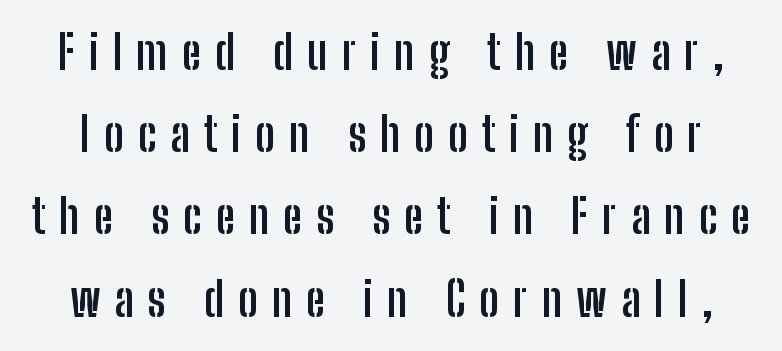
Q: Is the text bold? A: Yes.
Q: Is the text italic (slanted)? A: No, it is upright.
Q: Is the typeface a serif or a sans-serif typeface? A: Sans-serif.
Q: Is the text underlined? A: No.
Q: Is the spacing between letters normal or unusually wide? A: Unusually wide.
Q: Width (condensed, normal, or wide)? A: Condensed.
Q: Stroke contrast? A: Low.
Q: x-height? A: Medium.
Q: Monospaced? A: No.
